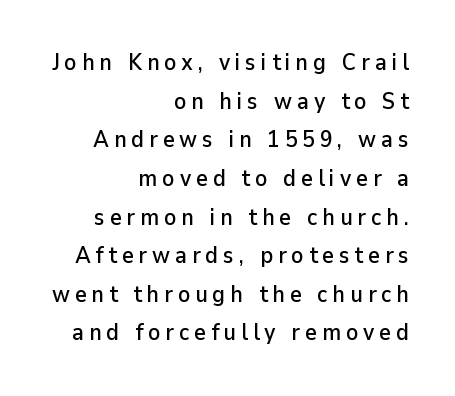
Right-aligned paragraph, ragged on the left. These lines were composed using upright roman letters. The space beneath each line is pristine and unruled. Inter-character spacing is expanded well beyond the font's built-in metrics. One glance says typical: line gaps are just what's usual.
